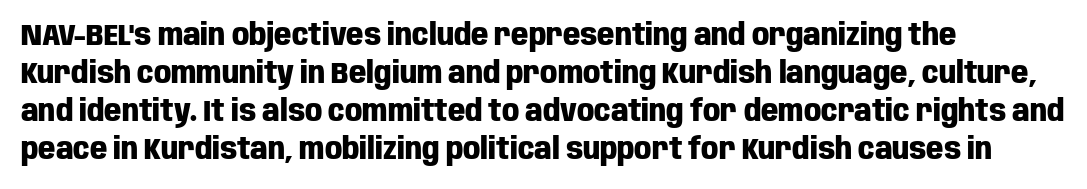
The image shows 30 px heavy, condensed sans-serif type, upright; set left-aligned, normal line spacing (1.27x), normal letter spacing, not underlined; low stroke contrast and a large x-height.
